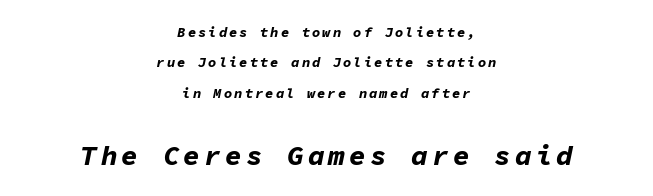
{"italic": "yes", "lean": "right", "slant_degrees": 11, "bold": "yes", "weight": "bold", "width": "normal", "stroke_contrast": "low", "x_height": "medium", "monospaced": "yes", "underline": "no", "align": "center", "line_spacing": "loose", "line_spacing_ratio": 2.17, "larger_block": "second", "size_ratio": 2.0, "glyph_px": 28}
